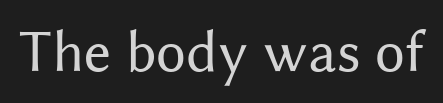
Q: Is the text bold? A: No.
Q: Is the text italic (slanted)? A: No, it is upright.
Q: Is the typeface a serif or a sans-serif typeface? A: Sans-serif.
Q: Is the text underlined? A: No.
Q: Is the spacing between letters normal or unusually wide? A: Normal.
Q: Width (condensed, normal, or wide)? A: Normal.
Q: Stroke contrast? A: Medium.
Q: x-height? A: Medium.
Q: Monospaced? A: No.
